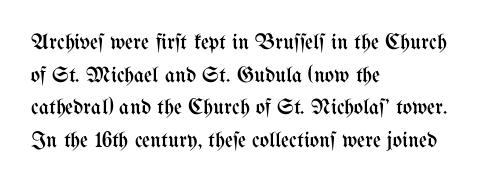
Rows of type keep a routine distance in the vertical direction. The space beneath each line is pristine and unruled. Which margin do the lines hug? The left one — the right edge is uneven. The letterforms sit shoulder to shoulder at normal distance.
